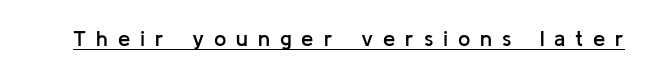
{"italic": "no", "bold": "semi", "underline": "yes", "letter_spacing": "wide", "letter_spacing_em": 0.45, "glyph_px": 22}
